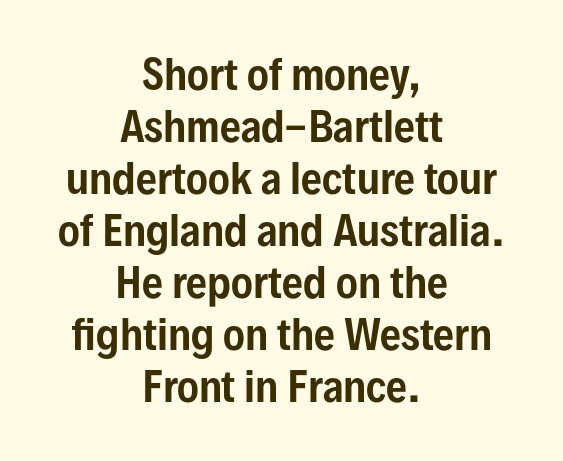
The image shows 41 px condensed sans-serif type, upright; set centered, normal line spacing (1.27x), normal letter spacing, not underlined; low stroke contrast and a medium x-height.
